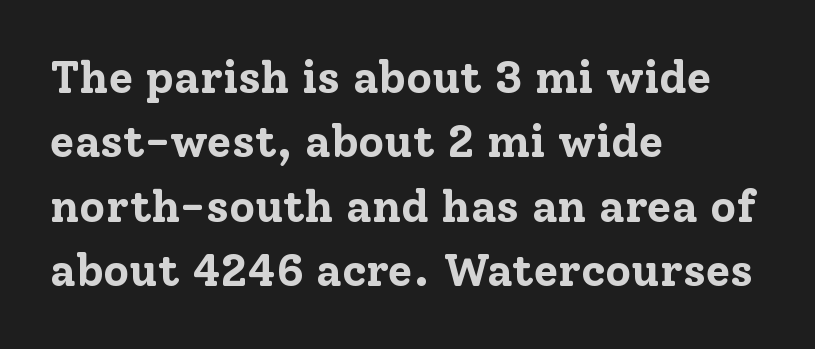
{"serif": "yes", "italic": "no", "bold": "yes", "weight": "bold", "width": "normal", "stroke_contrast": "low", "x_height": "medium", "monospaced": "no", "underline": "no", "align": "left", "line_spacing": "normal", "line_spacing_ratio": 1.43, "letter_spacing": "normal", "letter_spacing_em": 0.0, "glyph_px": 45}
